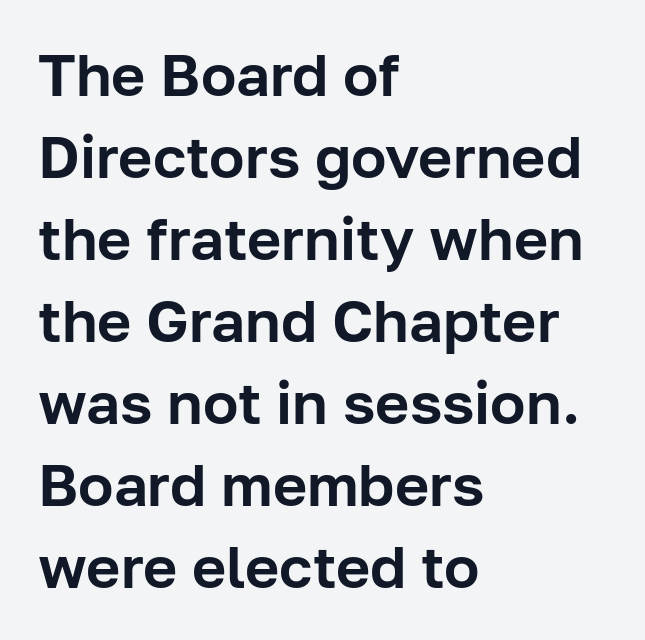
Q: Is the text italic (slanted)? A: No, it is upright.
Q: Is the typeface a serif or a sans-serif typeface? A: Sans-serif.
Q: Is the text underlined? A: No.
Q: How is the paragraph aligned? A: Left-aligned.
Q: Is the spacing between letters normal or unusually wide? A: Normal.
Q: Is the spacing between lines tight, normal or loose? A: Normal.
Q: Width (condensed, normal, or wide)? A: Normal.
Q: Stroke contrast? A: Low.
Q: x-height? A: Medium.
Q: Monospaced? A: No.
